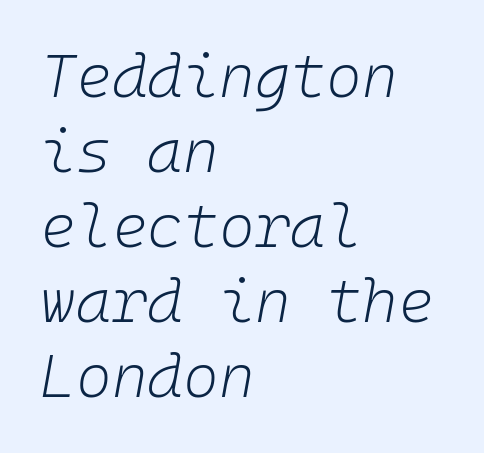
Glance below the letters and you will spot only blank space. Alignment: flush left. Is the stroke heavy? The answer is a plain regular-or-lighter. The whole block is typeset with a tilt.
